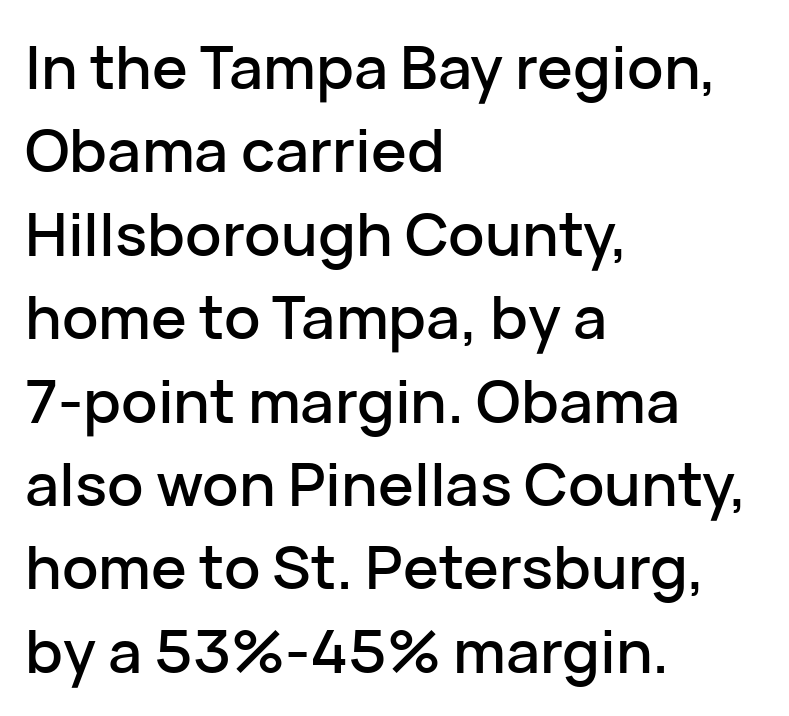
{"serif": "no", "italic": "no", "width": "normal", "stroke_contrast": "low", "x_height": "medium", "monospaced": "no", "underline": "no", "align": "left", "line_spacing": "normal", "line_spacing_ratio": 1.39, "letter_spacing": "normal", "letter_spacing_em": 0.0, "glyph_px": 60}
